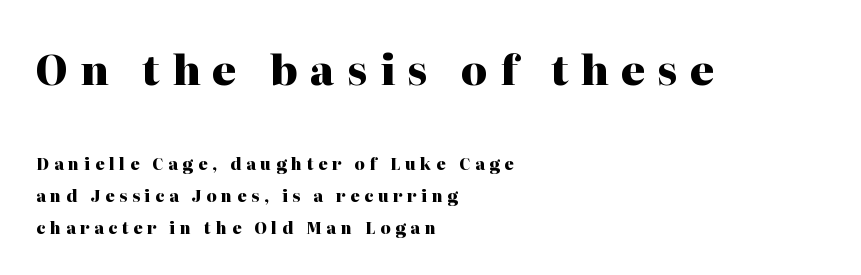
The image shows 41 px heavy serif type, upright; set left-aligned, loose line spacing (2.0x), unusually wide letter spacing (+0.3 em), not underlined; the first (top) block is 2.56x larger; high stroke contrast and a medium x-height.
